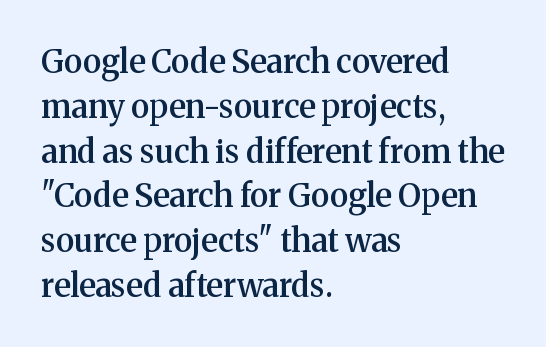
All the whitespace from short lines collects on the right. On the weight axis this lands at semibold, roughly 600. The type family on display is of the serif kind. Notice how the stems are strictly vertical — no italics here. Spacing verdict: proportional, widths tailored to each character. The gap between lines stays unmarked.
